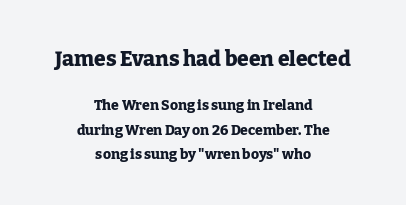
Q: Is the text bold? A: Yes.
Q: Is the text italic (slanted)? A: No, it is upright.
Q: Is the text underlined? A: No.
Q: How is the paragraph aligned? A: Centered.
Q: Is the spacing between letters normal or unusually wide? A: Normal.
Q: Which block of text is set in a larger size, the first (top) or the second (bottom)? A: The first (top) one.
